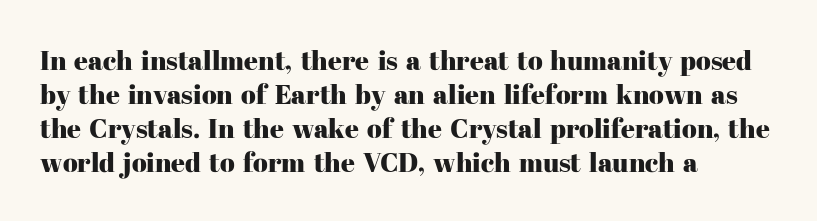
Q: Is the text italic (slanted)? A: No, it is upright.
Q: Is the text underlined? A: No.
Q: How is the paragraph aligned? A: Left-aligned.
Q: Is the spacing between letters normal or unusually wide? A: Normal.
Q: Is the spacing between lines tight, normal or loose? A: Normal.
